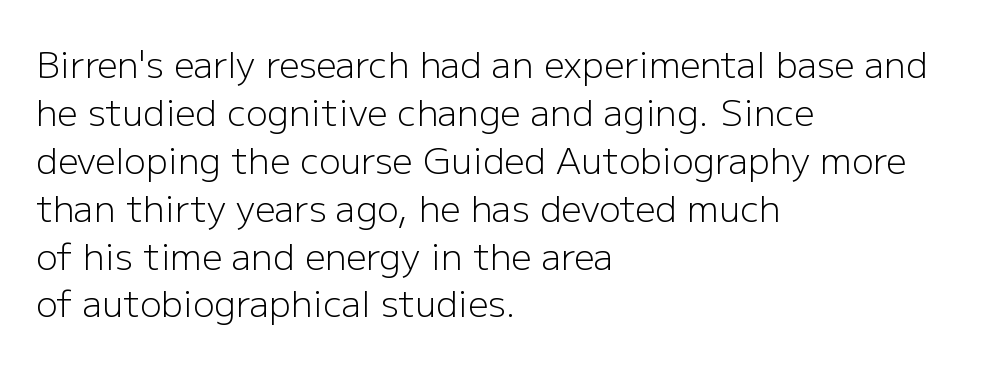
The image shows 36 px light sans-serif type, upright; set left-aligned, normal line spacing (1.33x), normal letter spacing, not underlined; low stroke contrast and a medium x-height.
